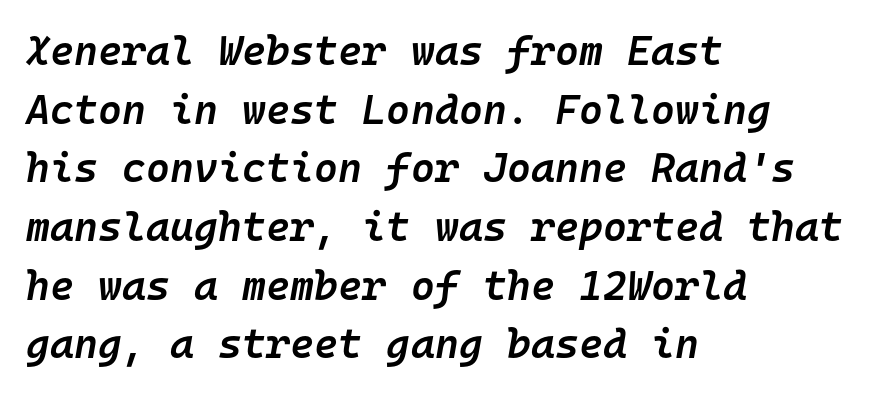
The image shows 41 px semibold type, italic (leaning right), monospaced; set left-aligned, normal line spacing (1.43x), normal letter spacing, not underlined; low stroke contrast and a medium x-height.
